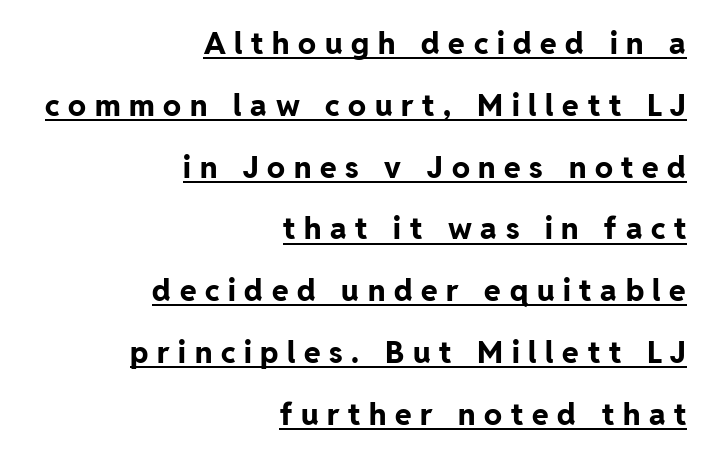
Q: Is the text bold? A: Yes.
Q: Is the text italic (slanted)? A: No, it is upright.
Q: Is the typeface a serif or a sans-serif typeface? A: Sans-serif.
Q: Is the text underlined? A: Yes.
Q: How is the paragraph aligned? A: Right-aligned.
Q: Is the spacing between letters normal or unusually wide? A: Unusually wide.
Q: Is the spacing between lines tight, normal or loose? A: Loose.
Q: Width (condensed, normal, or wide)? A: Normal.
Q: Stroke contrast? A: Low.
Q: x-height? A: Medium.
Q: Monospaced? A: No.
